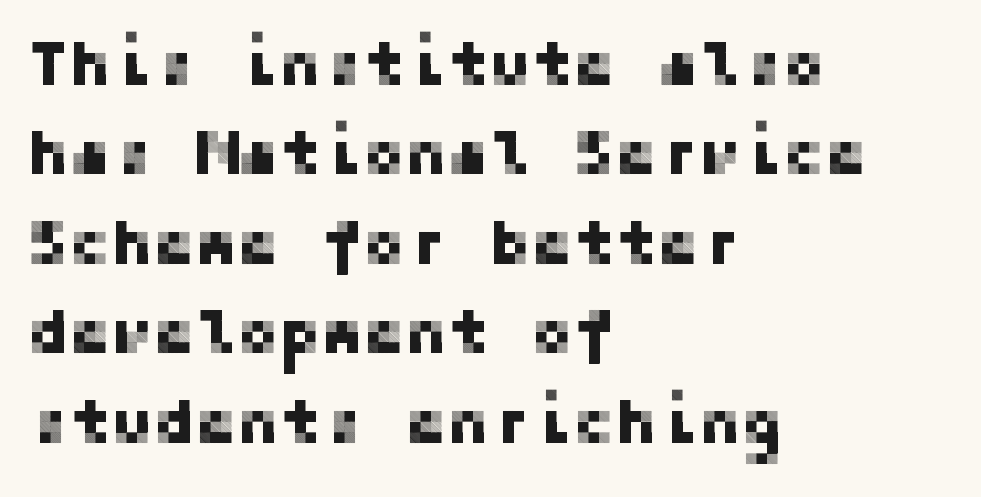
Q: Is the text italic (slanted)? A: No, it is upright.
Q: Is the typeface a serif or a sans-serif typeface? A: Sans-serif.
Q: Is the text underlined? A: No.
Q: How is the paragraph aligned? A: Left-aligned.
Q: Is the spacing between letters normal or unusually wide? A: Normal.
Q: Is the spacing between lines tight, normal or loose? A: Normal.
Q: Width (condensed, normal, or wide)? A: Normal.
Q: Stroke contrast? A: Low.
Q: x-height? A: Medium.
